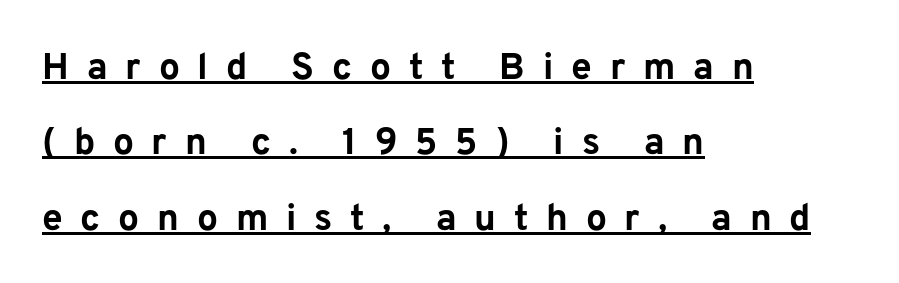
Q: Is the text bold? A: Yes.
Q: Is the text italic (slanted)? A: No, it is upright.
Q: Is the typeface a serif or a sans-serif typeface? A: Sans-serif.
Q: Is the text underlined? A: Yes.
Q: How is the paragraph aligned? A: Left-aligned.
Q: Is the spacing between letters normal or unusually wide? A: Unusually wide.
Q: Is the spacing between lines tight, normal or loose? A: Loose.
Q: Width (condensed, normal, or wide)? A: Normal.
Q: Stroke contrast? A: Low.
Q: x-height? A: Medium.
Q: Monospaced? A: No.
